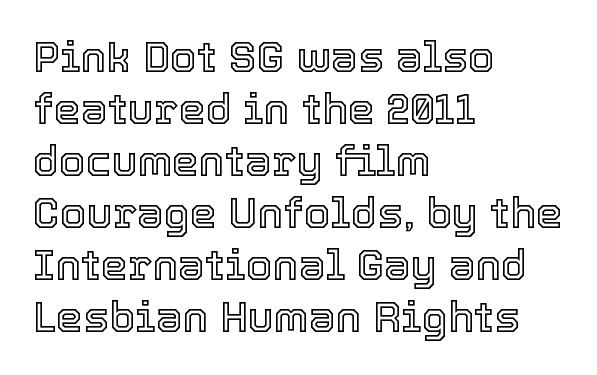
The image shows 43 px text type, upright; set left-aligned, line spacing 1.21x, normal letter spacing, not underlined; a medium x-height.
